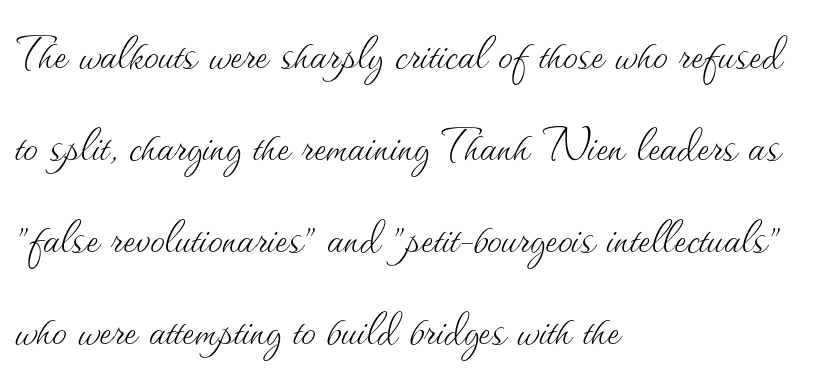
{"bold": "no", "weight": "thin", "width": "normal", "stroke_contrast": "medium", "x_height": "small", "monospaced": "no", "underline": "no", "align": "left", "line_spacing": "normal", "line_spacing_ratio": 1.56, "letter_spacing": "normal", "letter_spacing_em": 0.0, "glyph_px": 59}
